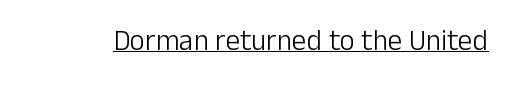
Think of a printed novel: that variable character pitch is what you see here. Nope, not italic — everything's standing straight. What stands out about the letter spacing? Nothing — it is the standard amount. Students, observe the line beneath the letters — that is underlining. The type family on display is of the sans-serif kind. Caption: face not bold, strokes unweighted.
